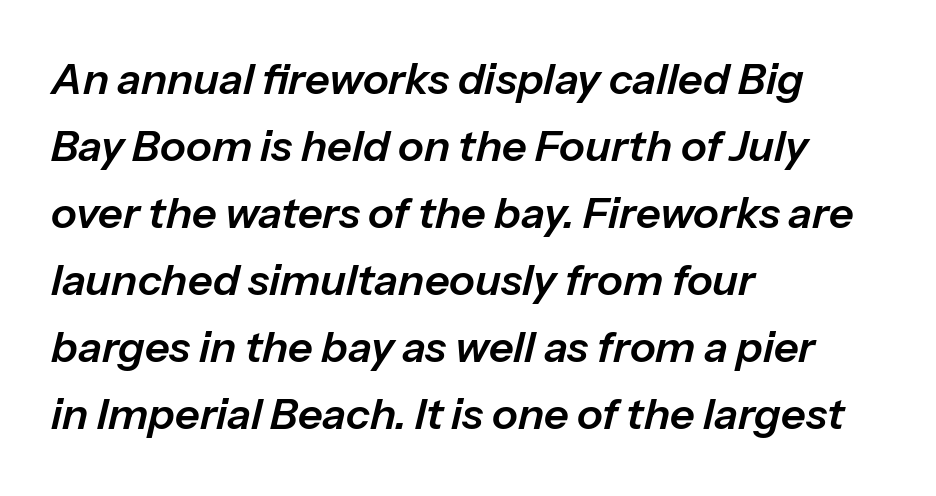
{"italic": "yes", "lean": "right", "slant_degrees": 13, "width": "normal", "stroke_contrast": "low", "x_height": "medium", "monospaced": "no", "underline": "no", "align": "left", "line_spacing": "normal", "line_spacing_ratio": 1.56, "letter_spacing": "normal", "letter_spacing_em": 0.0, "glyph_px": 43}
